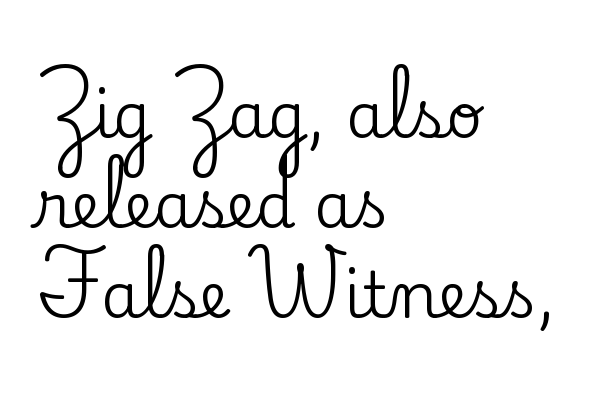
The image shows 63 px serif type, upright; set left-aligned, normal line spacing (1.43x), normal letter spacing, not underlined; low stroke contrast and a small x-height.
